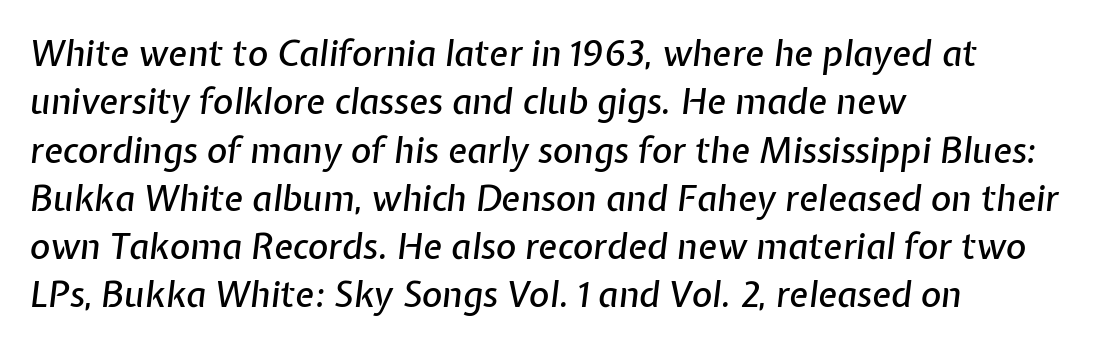
{"italic": "yes", "lean": "right", "slant_degrees": 7, "width": "normal", "stroke_contrast": "low", "x_height": "medium", "monospaced": "no", "underline": "no", "align": "left", "line_spacing": "normal", "line_spacing_ratio": 1.38, "letter_spacing": "normal", "letter_spacing_em": 0.0, "glyph_px": 35}
